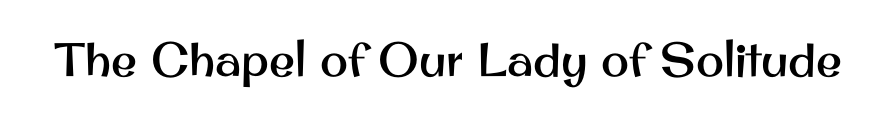
The image shows 47 px sans-serif type, upright; set normal letter spacing, not underlined; medium stroke contrast and a small x-height.
